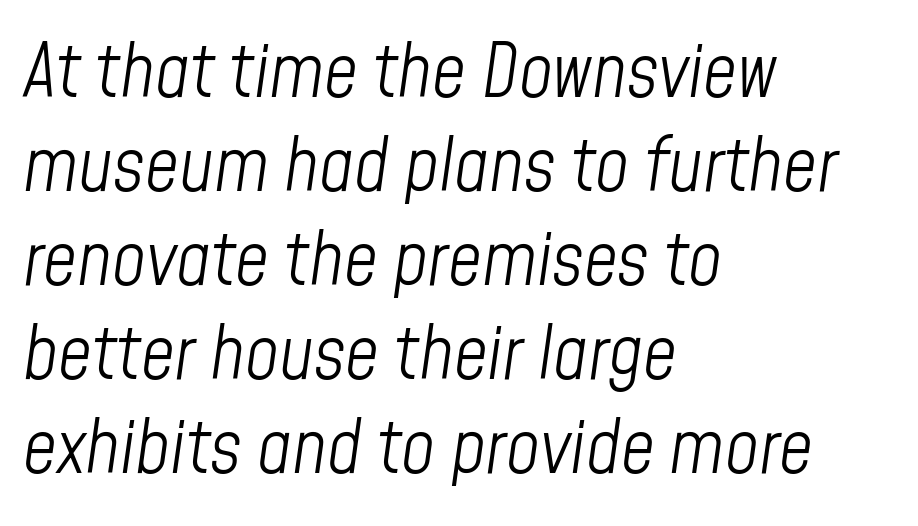
{"italic": "yes", "lean": "right", "slant_degrees": 8, "bold": "no", "weight": "light", "width": "condensed", "stroke_contrast": "low", "x_height": "medium", "monospaced": "no", "underline": "no", "align": "left", "line_spacing": "normal", "line_spacing_ratio": 1.27, "letter_spacing": "normal", "letter_spacing_em": 0.0, "glyph_px": 74}
